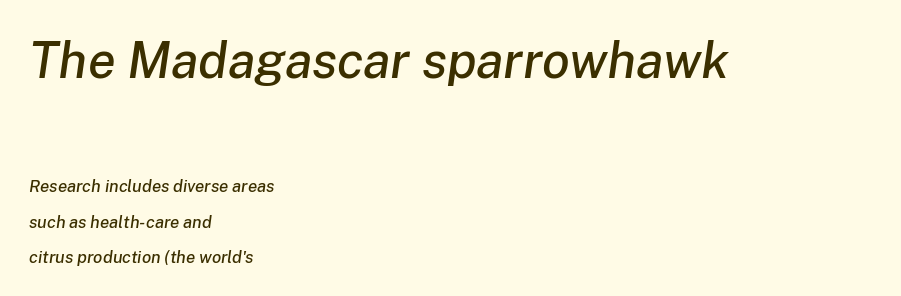
Q: Is the text italic (slanted)? A: Yes, it leans right by about 8 degrees.
Q: Is the text underlined? A: No.
Q: How is the paragraph aligned? A: Left-aligned.
Q: Is the spacing between letters normal or unusually wide? A: Normal.
Q: Is the spacing between lines tight, normal or loose? A: Loose.
Q: Which block of text is set in a larger size, the first (top) or the second (bottom)? A: The first (top) one.
Q: Width (condensed, normal, or wide)? A: Normal.
Q: Stroke contrast? A: Low.
Q: x-height? A: Medium.
Q: Monospaced? A: No.
